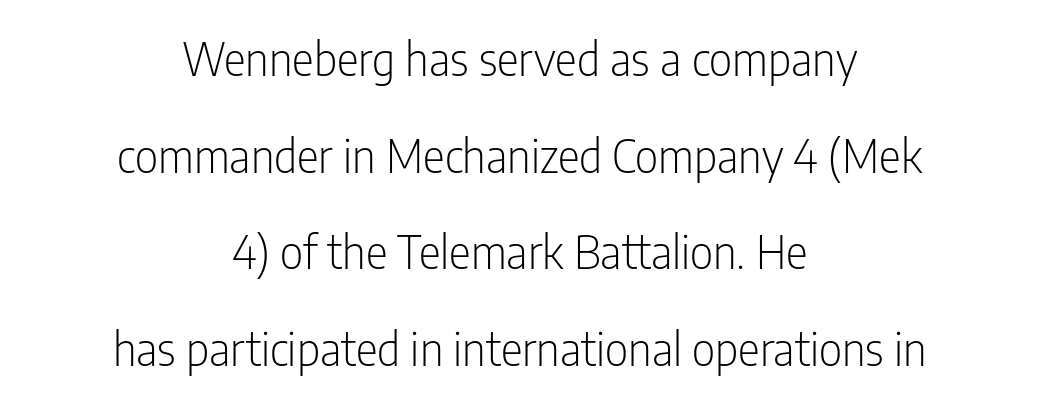
Q: Is the text bold? A: No.
Q: Is the text italic (slanted)? A: No, it is upright.
Q: Is the typeface a serif or a sans-serif typeface? A: Sans-serif.
Q: Is the text underlined? A: No.
Q: How is the paragraph aligned? A: Centered.
Q: Is the spacing between letters normal or unusually wide? A: Normal.
Q: Is the spacing between lines tight, normal or loose? A: Loose.
Q: Width (condensed, normal, or wide)? A: Condensed.
Q: Stroke contrast? A: Low.
Q: x-height? A: Medium.
Q: Monospaced? A: No.
